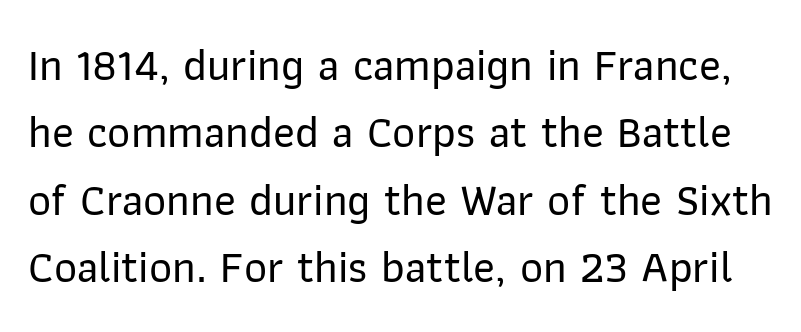
The lines sit at an ordinary, default distance from one another. The typeface chosen for these lines omits serifs. Do the letters lean? They stand straight. Decoration check: the copy has no underline. Nobody touched the tracking dial on this one.
